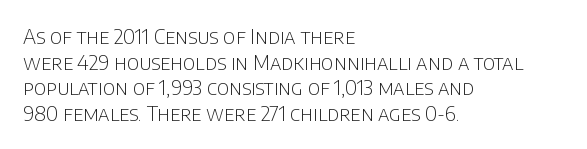
The image shows 20 px text type, upright; set left-aligned, normal line spacing (1.28x), normal letter spacing, not underlined.
